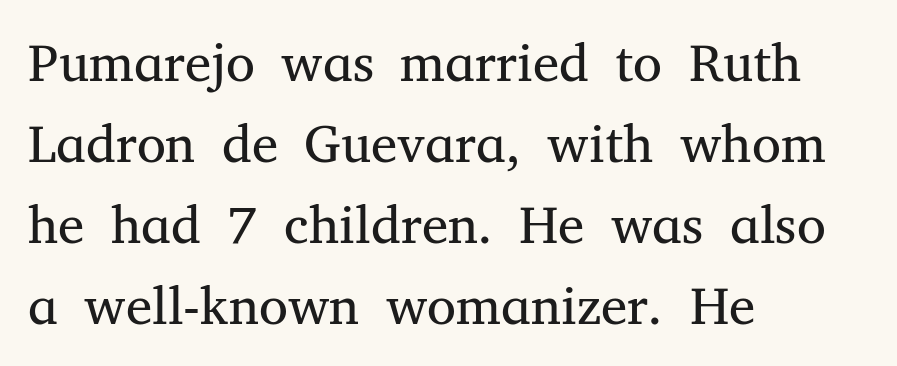
Q: Is the text bold? A: No.
Q: Is the text italic (slanted)? A: No, it is upright.
Q: Is the typeface a serif or a sans-serif typeface? A: Serif.
Q: Is the text underlined? A: No.
Q: How is the paragraph aligned? A: Left-aligned.
Q: Is the spacing between letters normal or unusually wide? A: Normal.
Q: Is the spacing between lines tight, normal or loose? A: Normal.
Q: Width (condensed, normal, or wide)? A: Normal.
Q: Stroke contrast? A: Medium.
Q: x-height? A: Medium.
Q: Monospaced? A: No.
